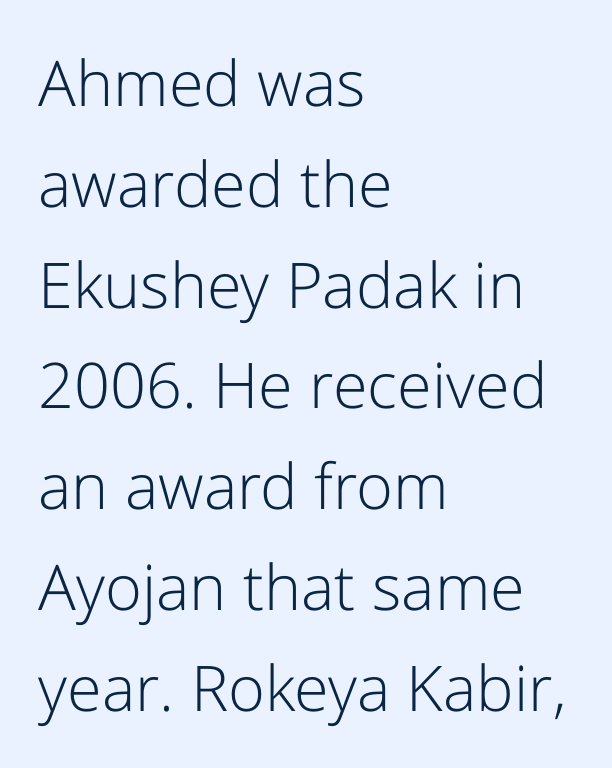
Designer's note — italics off, roman on. Heaviness? Minimal to ordinary, like unemphasized prose. Descender tails drop into unmarked territory. Serifs: no, the terminals of the letterforms are clean.
